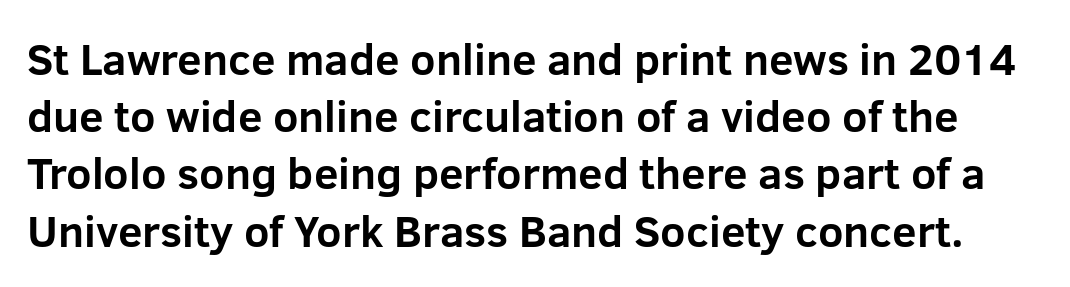
The image shows 44 px bold sans-serif type, upright; set normal line spacing (1.3x), normal letter spacing, not underlined; low stroke contrast and a medium x-height.
